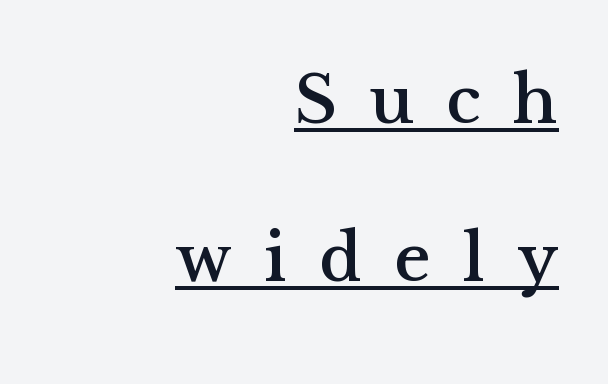
The typesetter has applied underlining to the passage shown. The passage shown is typed in a proportional face where columns would drift. What's the leading like? Stretched, with rows far apart. A typesetter would label this face a serif.
